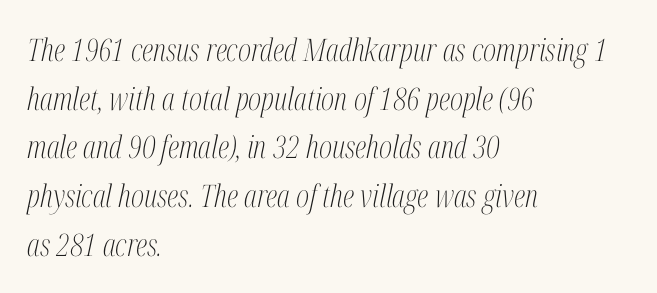
Q: Is the text bold? A: No.
Q: Is the text italic (slanted)? A: Yes, it leans right by about 12 degrees.
Q: Is the typeface a serif or a sans-serif typeface? A: Serif.
Q: Is the text underlined? A: No.
Q: How is the paragraph aligned? A: Left-aligned.
Q: Is the spacing between letters normal or unusually wide? A: Normal.
Q: Is the spacing between lines tight, normal or loose? A: Normal.
Q: Width (condensed, normal, or wide)? A: Condensed.
Q: Stroke contrast? A: Medium.
Q: x-height? A: Medium.
Q: Monospaced? A: No.
